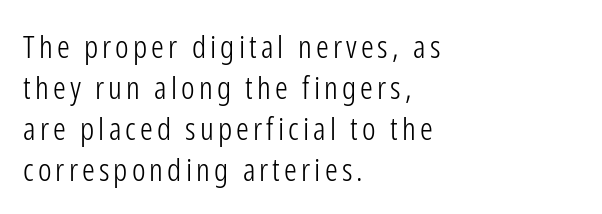
Is this a fixed-width face? No — the glyphs have proportional, varying widths. Typeset ragged right — the left edge is the straight one. The passage shown is not underscored anywhere. Vertical strokes here are truly vertical.
